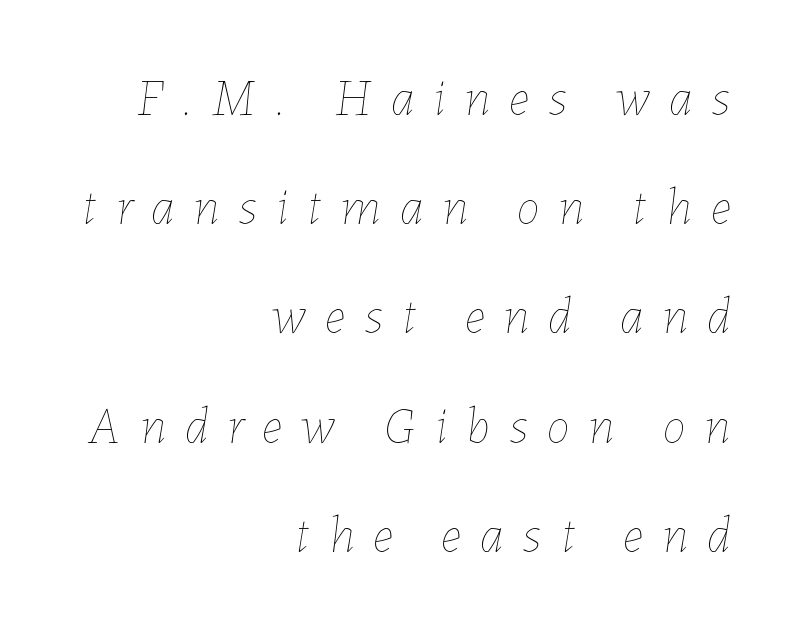
The specimen omits any rule beneath the text block's lines. Proportional: the letters do not fall into vertical columns. Does the leading feel generous? Absolutely, it's lavish. Letter spacing: wide. A student would call this right alignment; a typographer would say flush right, rag left. Every character sits at an angle, as italics do.
